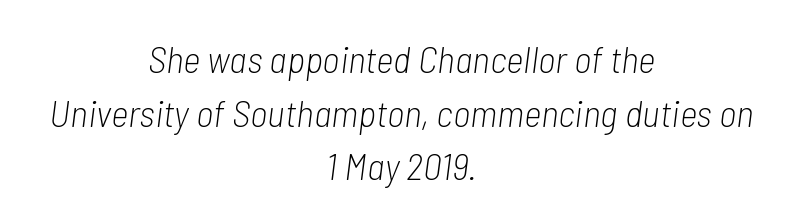
Q: Is the text bold? A: No.
Q: Is the text italic (slanted)? A: Yes, it leans right by about 7 degrees.
Q: Is the text underlined? A: No.
Q: How is the paragraph aligned? A: Centered.
Q: Is the spacing between letters normal or unusually wide? A: Normal.
Q: Is the spacing between lines tight, normal or loose? A: Normal.
Q: Width (condensed, normal, or wide)? A: Condensed.
Q: Stroke contrast? A: Low.
Q: x-height? A: Medium.
Q: Monospaced? A: No.
